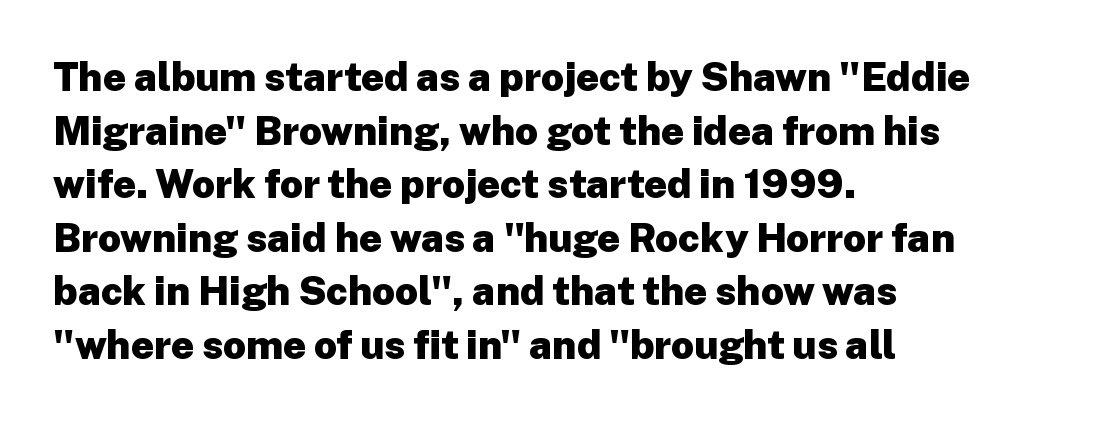
Notice how the stems are strictly vertical — no italics here. Leading matches the norm, producing a regular column. One-word summary of the alignment: left. Nothing unusual about the tracking: characters are spaced as the font intends. Proportional: the letters do not fall into vertical columns.
